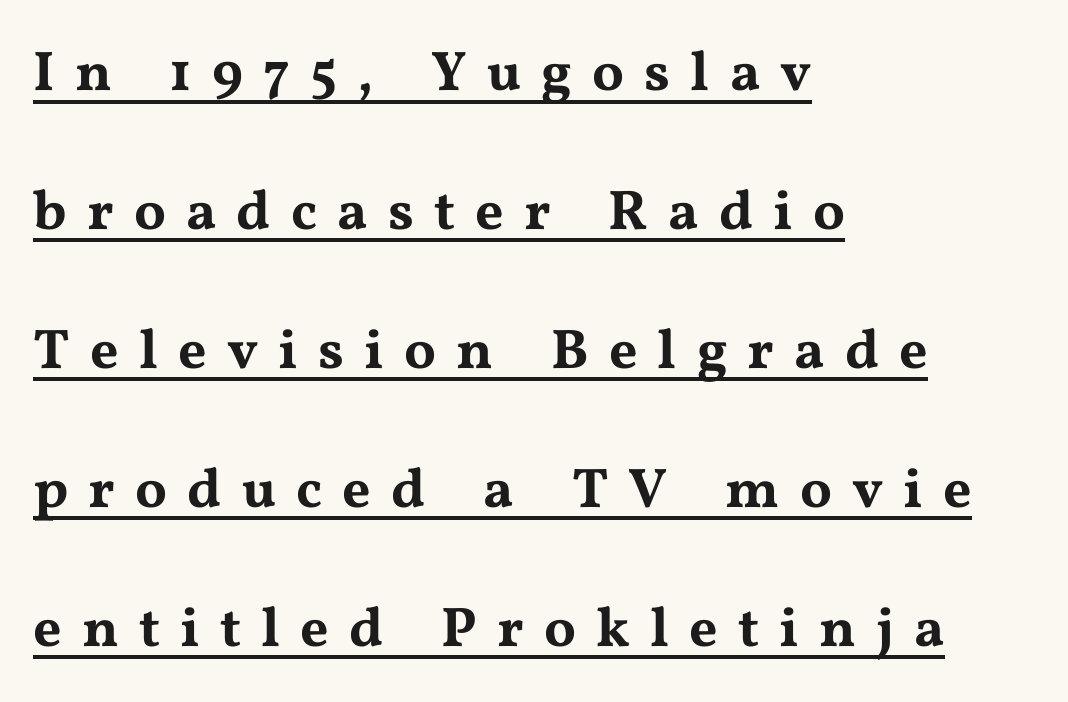
Q: Is the text italic (slanted)? A: No, it is upright.
Q: Is the typeface a serif or a sans-serif typeface? A: Serif.
Q: Is the text underlined? A: Yes.
Q: How is the paragraph aligned? A: Left-aligned.
Q: Is the spacing between letters normal or unusually wide? A: Unusually wide.
Q: Is the spacing between lines tight, normal or loose? A: Loose.
Q: Width (condensed, normal, or wide)? A: Wide.
Q: Stroke contrast? A: Medium.
Q: x-height? A: Medium.
Q: Monospaced? A: No.
